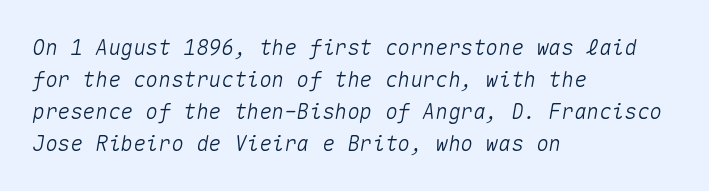
{"italic": "yes", "lean": "right", "slant_degrees": 10, "underline": "no", "align": "left", "line_spacing": "normal", "line_spacing_ratio": 1.52, "letter_spacing": "normal", "letter_spacing_em": 0.0, "glyph_px": 21}
